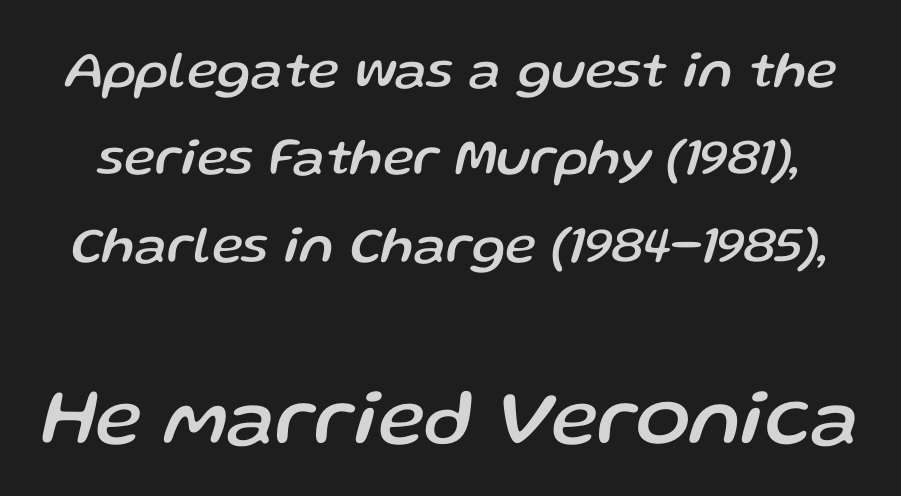
{"italic": "yes", "lean": "right", "slant_degrees": 13, "width": "normal", "stroke_contrast": "low", "x_height": "medium", "monospaced": "no", "underline": "no", "line_spacing": "normal", "line_spacing_ratio": 1.65, "letter_spacing": "normal", "letter_spacing_em": 0.0, "larger_block": "second", "size_ratio": 1.51, "glyph_px": 80}
